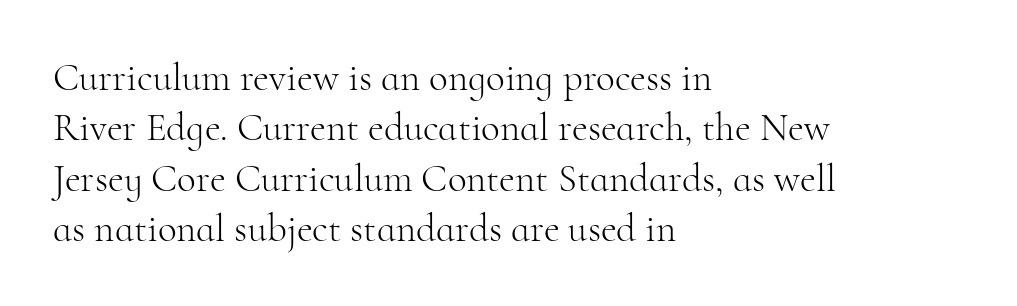
The image shows 39 px light serif type, upright; set left-aligned, normal line spacing (1.29x), normal letter spacing, not underlined; high stroke contrast and a small x-height.
